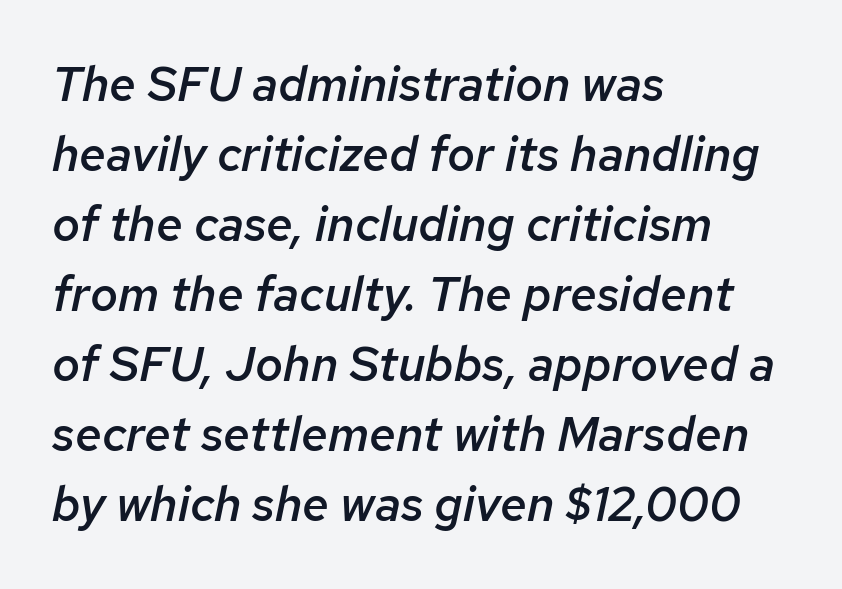
The image shows 48 px semibold type, italic (leaning right); set left-aligned, normal line spacing (1.46x), normal letter spacing, not underlined; low stroke contrast and a medium x-height.
